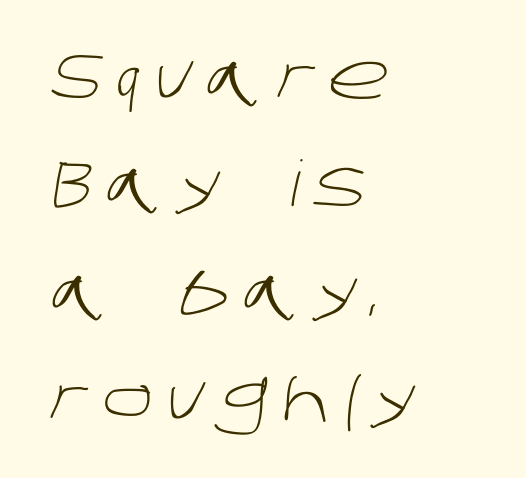
{"serif": "no", "bold": "no", "weight": "light", "width": "normal", "stroke_contrast": "low", "x_height": "large", "monospaced": "no", "underline": "no", "align": "left", "line_spacing": "normal", "line_spacing_ratio": 1.7, "letter_spacing": "wide", "letter_spacing_em": 0.22, "glyph_px": 63}
